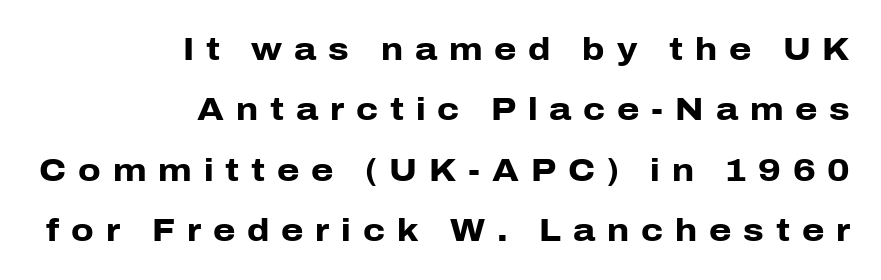
The rendering inserts visible extra space after every character. Looks like regular typesetting: each glyph gets only the width it needs. The rendering anchors every line to the right-hand side. Posture: vertical. Has an underline been added? It has not.
